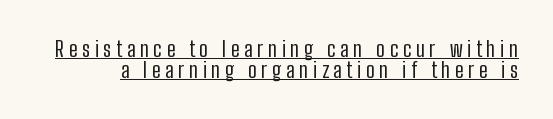
{"italic": "no", "bold": "no", "underline": "yes", "line_spacing": "tight", "line_spacing_ratio": 0.96, "letter_spacing": "wide", "letter_spacing_em": 0.21, "glyph_px": 22}
